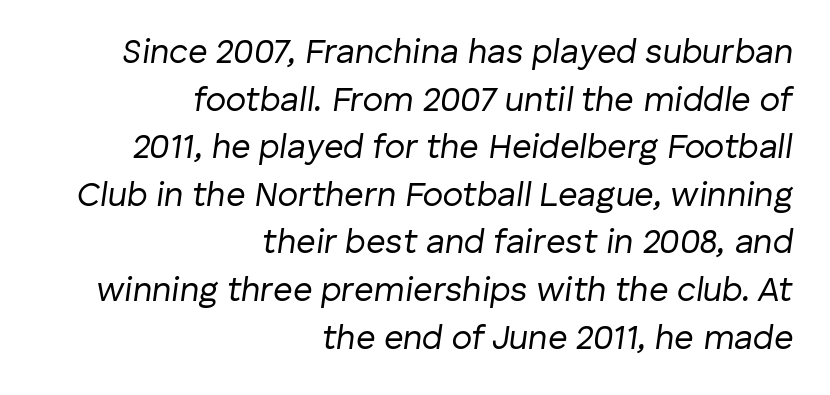
{"italic": "yes", "lean": "right", "slant_degrees": 8, "bold": "no", "weight": "regular", "width": "normal", "stroke_contrast": "low", "x_height": "medium", "monospaced": "no", "underline": "no", "align": "right", "line_spacing": "normal", "line_spacing_ratio": 1.4, "letter_spacing": "normal", "letter_spacing_em": 0.0, "glyph_px": 34}
